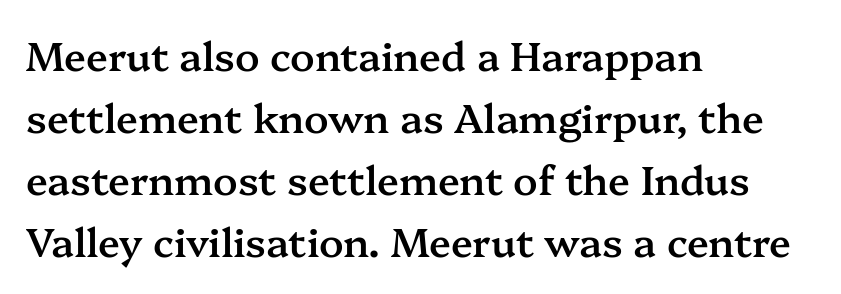
The image shows 40 px semibold serif type, upright; set left-aligned, normal line spacing (1.55x), normal letter spacing, not underlined; medium stroke contrast and a medium x-height.
